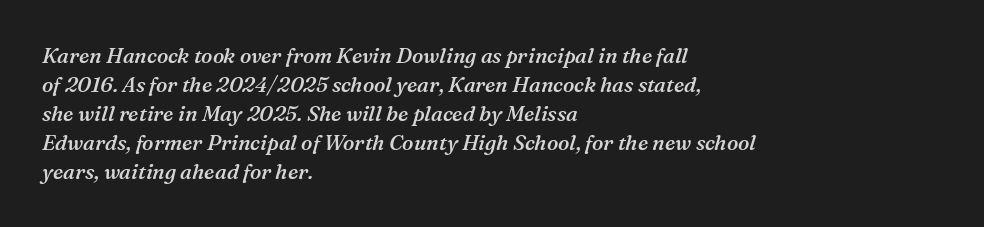
Slanted lettering throughout. Does extra space separate the letters? No, they use regular spacing. Successive baselines arrive at the customary interval. Underlining? Definitely not there. Semibold letterforms, between regular and bold.
